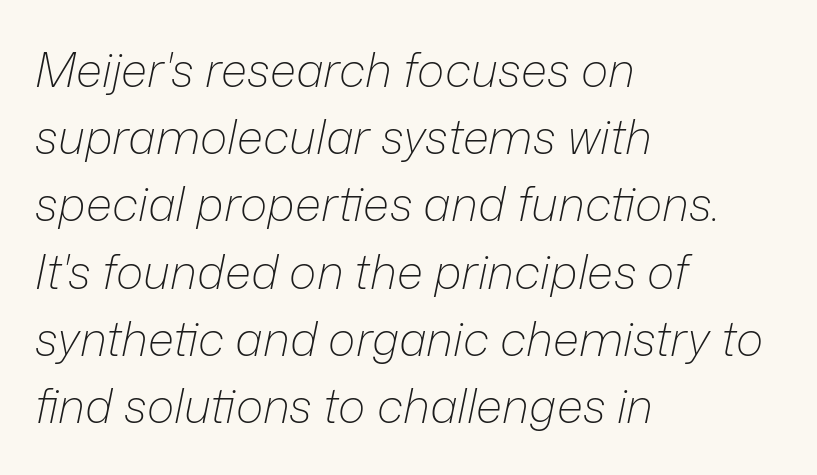
{"italic": "yes", "lean": "right", "slant_degrees": 12, "bold": "no", "weight": "light", "width": "normal", "stroke_contrast": "low", "x_height": "medium", "monospaced": "no", "underline": "no", "align": "left", "line_spacing": "normal", "line_spacing_ratio": 1.43, "letter_spacing": "normal", "letter_spacing_em": 0.0, "glyph_px": 47}
